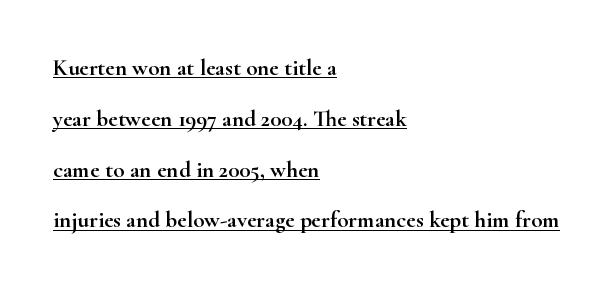
The image shows 23 px text type, upright; set left-aligned, loose line spacing (2.21x), normal letter spacing, underlined.
